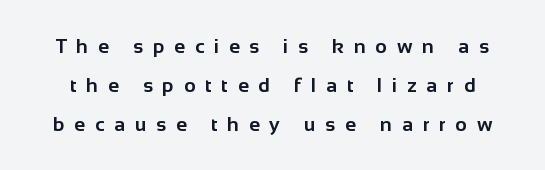
{"italic": "no", "bold": "yes", "underline": "no", "line_spacing": "loose", "line_spacing_ratio": 1.94, "letter_spacing": "wide", "letter_spacing_em": 0.49, "glyph_px": 20}
